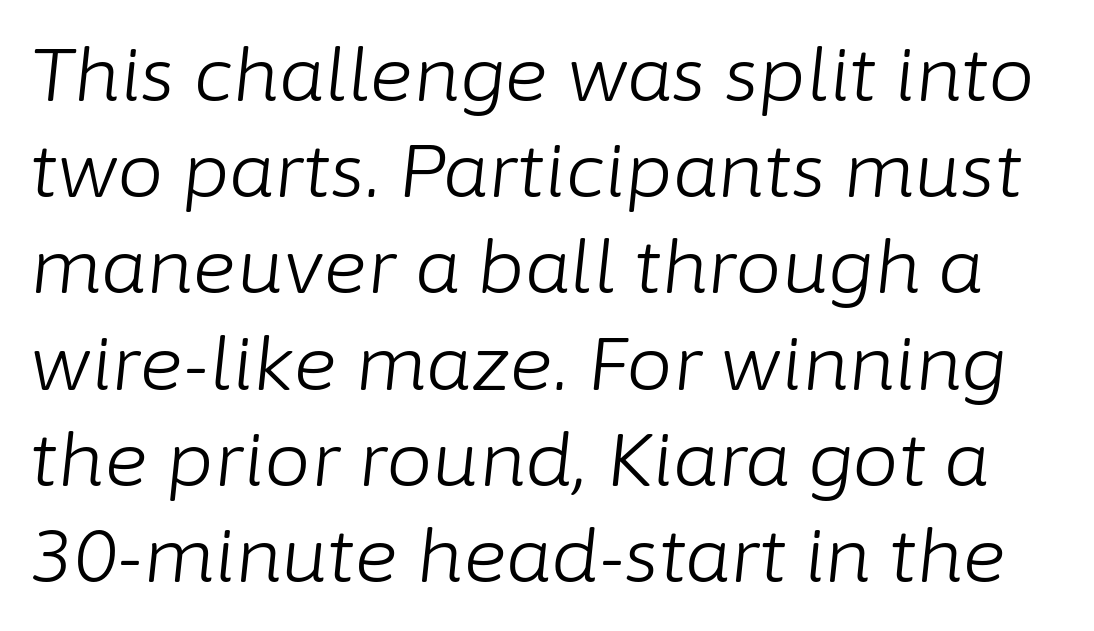
The image shows 74 px light type, italic (leaning right); set normal line spacing (1.3x), normal letter spacing, not underlined; low stroke contrast and a medium x-height.
